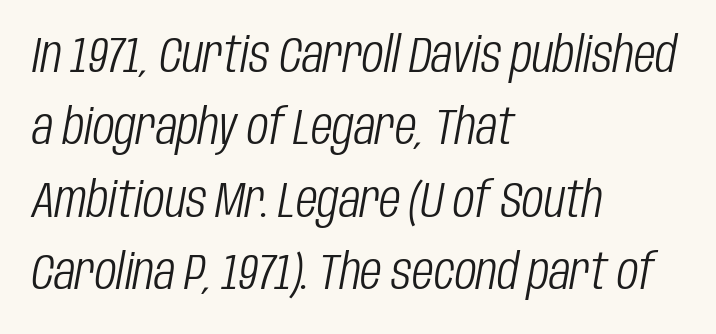
{"italic": "yes", "lean": "right", "slant_degrees": 10, "bold": "no", "weight": "light", "width": "condensed", "stroke_contrast": "low", "x_height": "large", "monospaced": "no", "underline": "no", "align": "left", "line_spacing": "normal", "line_spacing_ratio": 1.45, "letter_spacing": "normal", "letter_spacing_em": 0.0, "glyph_px": 50}
